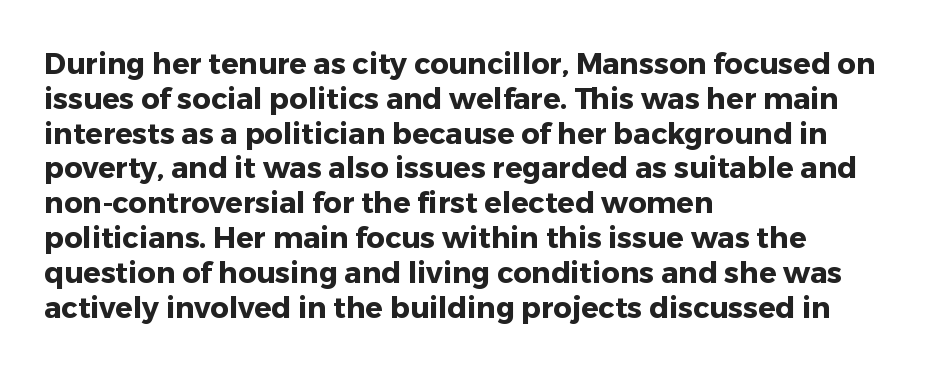
{"serif": "no", "italic": "no", "bold": "yes", "weight": "heavy", "width": "normal", "stroke_contrast": "low", "x_height": "medium", "monospaced": "no", "underline": "no", "align": "left", "line_spacing_ratio": 1.2, "letter_spacing": "normal", "letter_spacing_em": 0.0, "glyph_px": 29}
